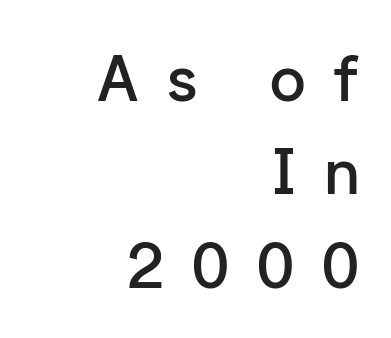
{"serif": "no", "italic": "no", "bold": "semi", "weight": "semibold", "width": "normal", "stroke_contrast": "low", "x_height": "medium", "monospaced": "no", "underline": "no", "align": "right", "line_spacing": "normal", "line_spacing_ratio": 1.46, "letter_spacing": "wide", "letter_spacing_em": 0.41, "glyph_px": 64}
